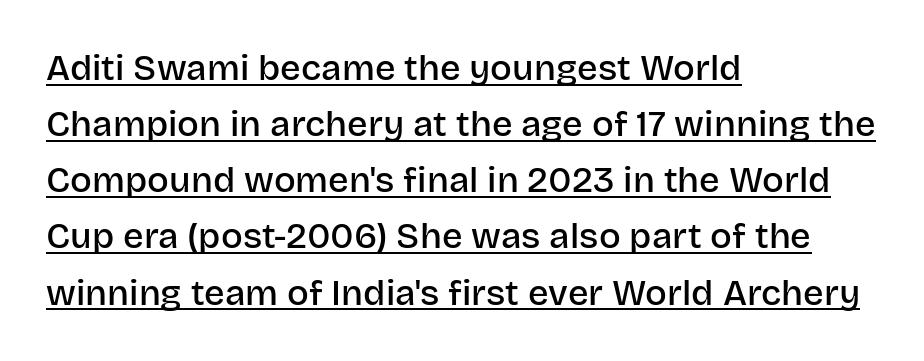
Q: Is the text bold? A: Semi-bold.
Q: Is the text italic (slanted)? A: No, it is upright.
Q: Is the typeface a serif or a sans-serif typeface? A: Sans-serif.
Q: Is the text underlined? A: Yes.
Q: How is the paragraph aligned? A: Left-aligned.
Q: Is the spacing between letters normal or unusually wide? A: Normal.
Q: Is the spacing between lines tight, normal or loose? A: Normal.
Q: Width (condensed, normal, or wide)? A: Normal.
Q: Stroke contrast? A: Low.
Q: x-height? A: Large.
Q: Monospaced? A: No.
